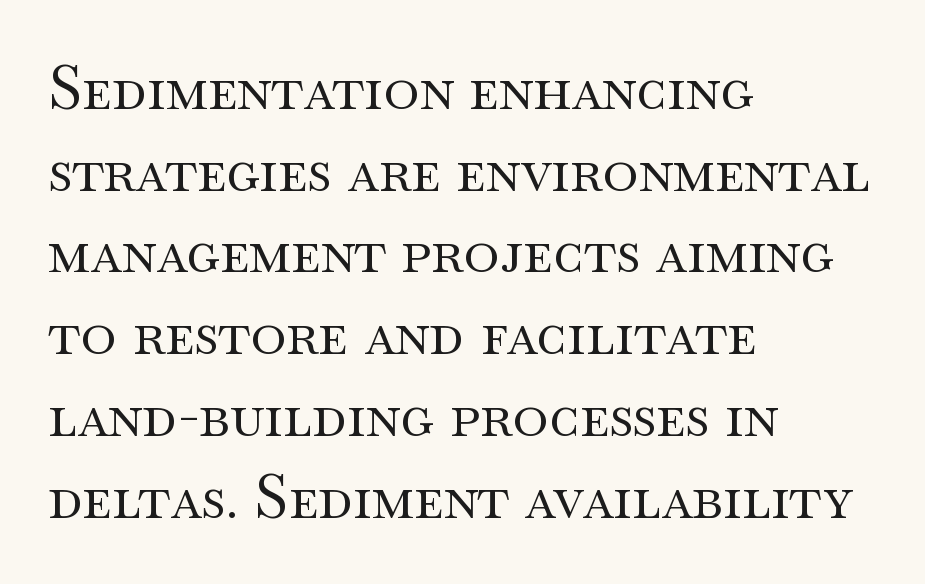
{"serif": "yes", "italic": "no", "bold": "no", "weight": "regular", "width": "wide", "stroke_contrast": "medium", "x_height": "small", "monospaced": "no", "underline": "no", "align": "left", "line_spacing": "normal", "line_spacing_ratio": 1.34, "letter_spacing": "normal", "letter_spacing_em": 0.0, "glyph_px": 61}
